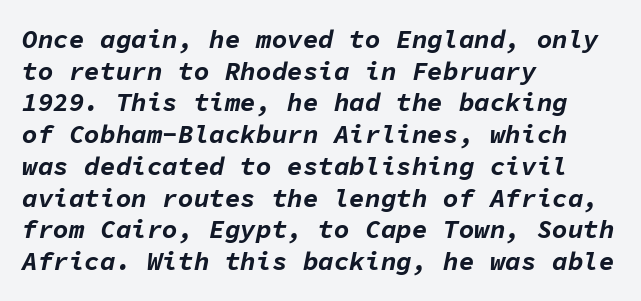
The image shows 26 px bold type, italic (leaning right); set left-aligned, line spacing 1.22x, normal letter spacing, not underlined.
